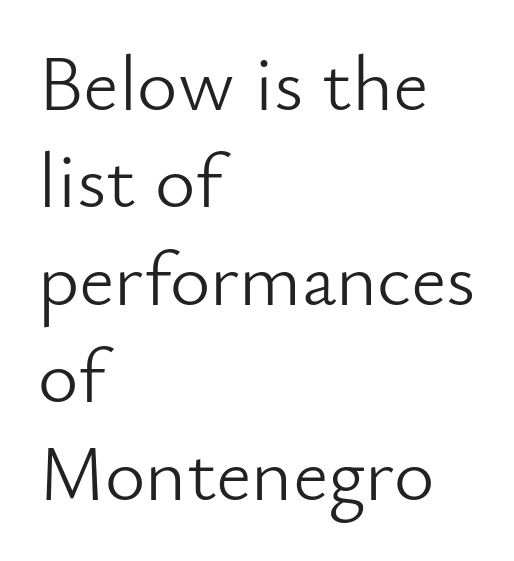
Q: Is the text bold? A: No.
Q: Is the text italic (slanted)? A: No, it is upright.
Q: Is the typeface a serif or a sans-serif typeface? A: Sans-serif.
Q: Is the text underlined? A: No.
Q: How is the paragraph aligned? A: Left-aligned.
Q: Is the spacing between letters normal or unusually wide? A: Normal.
Q: Is the spacing between lines tight, normal or loose? A: Normal.
Q: Width (condensed, normal, or wide)? A: Normal.
Q: Stroke contrast? A: Low.
Q: x-height? A: Small.
Q: Monospaced? A: No.
